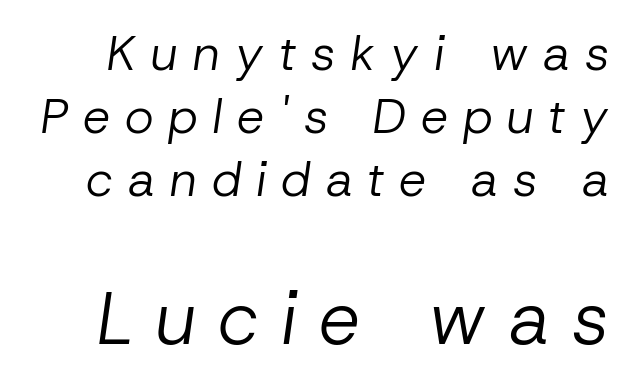
{"italic": "yes", "lean": "right", "slant_degrees": 8, "bold": "no", "weight": "regular", "width": "normal", "stroke_contrast": "low", "x_height": "medium", "monospaced": "no", "underline": "no", "line_spacing": "normal", "line_spacing_ratio": 1.29, "letter_spacing": "wide", "letter_spacing_em": 0.3, "larger_block": "second", "size_ratio": 1.51, "glyph_px": 74}
